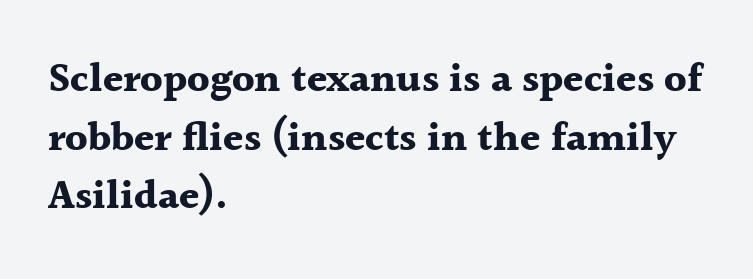
The face used here has the dense, thick strokes of a bold. Rendered with straight, roman letterforms. Observe the ordinary spacing: letters are neighbours, not strangers. The designer went with a serif here, giving each stem small feet. A clean baseline with only descenders dipping below it. One glance says typical: line gaps are just what's usual.
